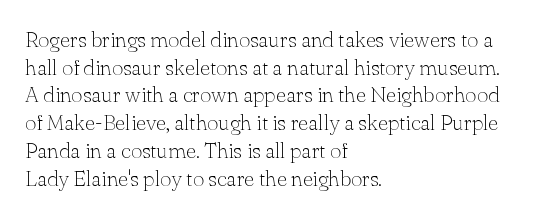
The typeface has the unassuming heft of standard copy or less. Vertical strokes here are truly vertical. A clean baseline with only descenders dipping below it. Default kerning and tracking; the words read as compact shapes.
